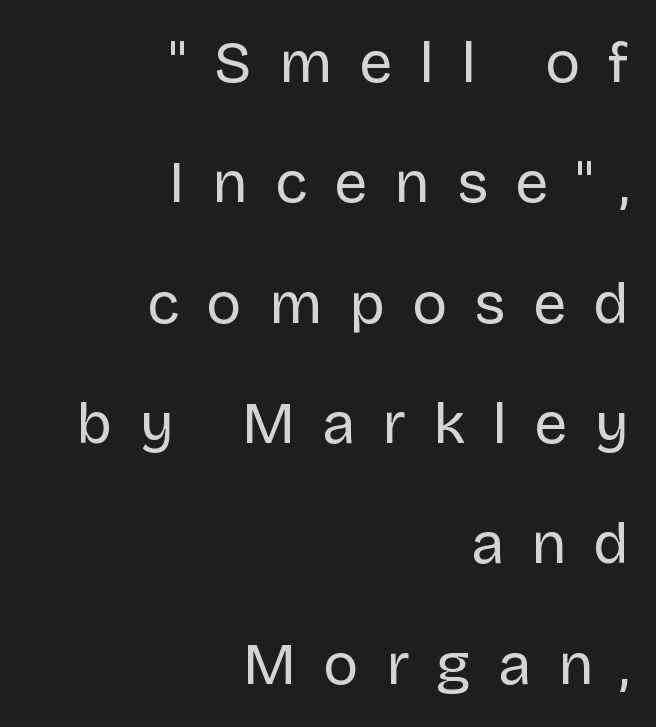
{"serif": "no", "italic": "no", "bold": "no", "weight": "regular", "width": "normal", "stroke_contrast": "low", "x_height": "large", "monospaced": "no", "underline": "no", "align": "right", "line_spacing": "loose", "line_spacing_ratio": 2.04, "letter_spacing": "wide", "letter_spacing_em": 0.46, "glyph_px": 59}
